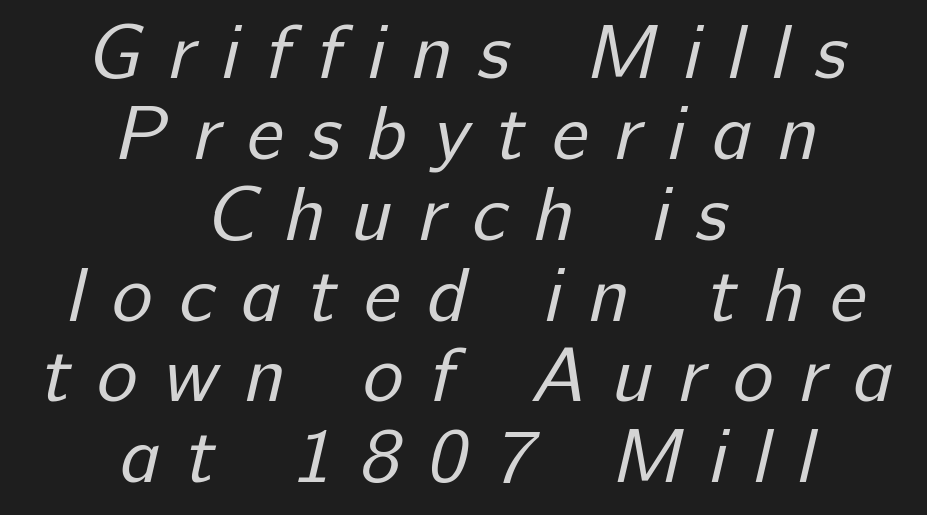
Q: Is the text bold? A: No.
Q: Is the typeface a serif or a sans-serif typeface? A: Sans-serif.
Q: Is the text underlined? A: No.
Q: How is the paragraph aligned? A: Centered.
Q: Is the spacing between letters normal or unusually wide? A: Unusually wide.
Q: Is the spacing between lines tight, normal or loose? A: Tight.
Q: Width (condensed, normal, or wide)? A: Normal.
Q: Stroke contrast? A: Low.
Q: x-height? A: Medium.
Q: Monospaced? A: No.
